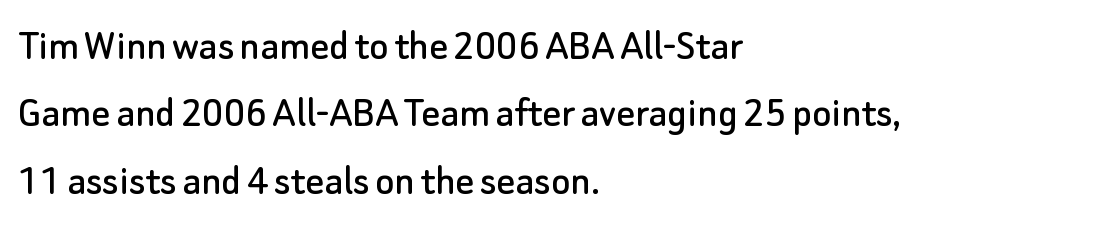
Q: Is the text italic (slanted)? A: No, it is upright.
Q: Is the typeface a serif or a sans-serif typeface? A: Sans-serif.
Q: Is the text underlined? A: No.
Q: How is the paragraph aligned? A: Left-aligned.
Q: Is the spacing between letters normal or unusually wide? A: Normal.
Q: Is the spacing between lines tight, normal or loose? A: Normal.
Q: Width (condensed, normal, or wide)? A: Normal.
Q: Stroke contrast? A: Low.
Q: x-height? A: Small.
Q: Monospaced? A: No.
